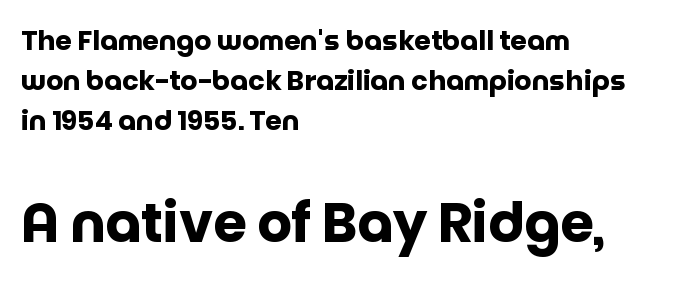
The image shows 54 px heavy sans-serif type, upright; set left-aligned, normal line spacing (1.49x), normal letter spacing, not underlined; the second (bottom) block is 2.0x larger; low stroke contrast and a large x-height.
